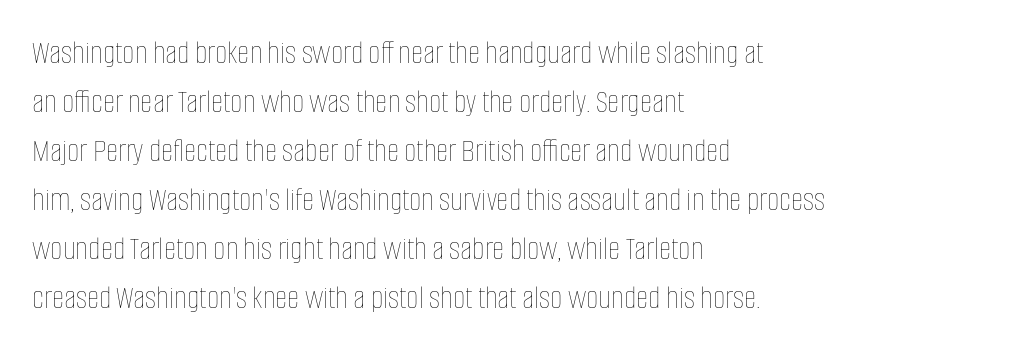
Varying glyph widths throughout — classic text-font behaviour. Style check: upright. The baseline area is clear. The space between consecutive lines is moderate.
